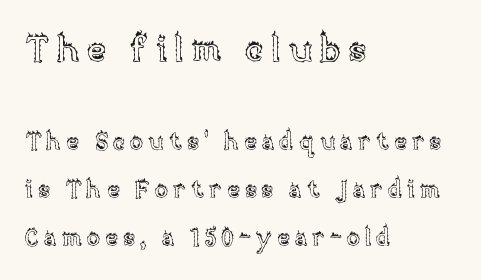
Posture: vertical. This layout puts the oversized block above and the modest block below. Is the letter spacing exaggerated? Yes — the characters are pushed far apart. Loosely led — the rows are spread out. The glyphs are unaccompanied by any horizontal stroke below them.
